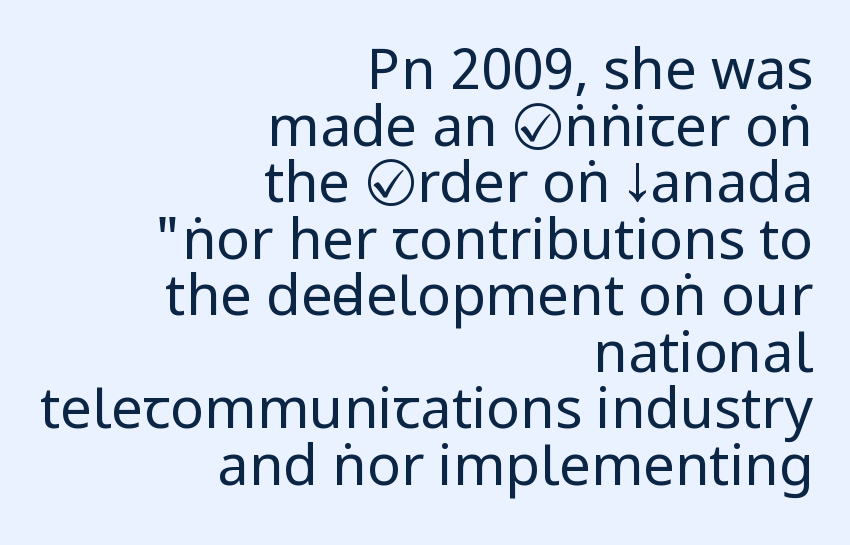
This is sans-serif lettering, the kind often seen on screens and signage. What stands out about the letter spacing? Nothing — it is the standard amount. Successive baselines arrive quickly, one right under another. Looks like regular typesetting: each glyph gets only the width it needs. Weight: in the light-to-regular range. This sample uses an upright cut, with every glyph sitting square on the baseline.
